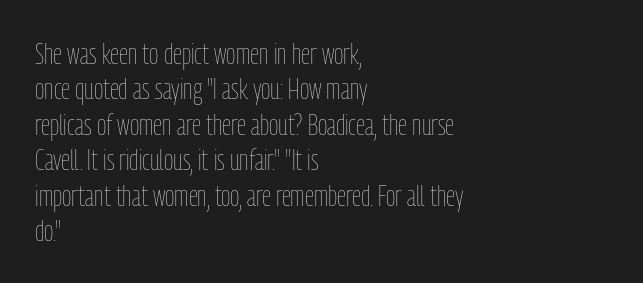
The image shows 29 px thin, condensed type, upright; set left-aligned, line spacing 1.22x, normal letter spacing, not underlined; low stroke contrast and a medium x-height.
